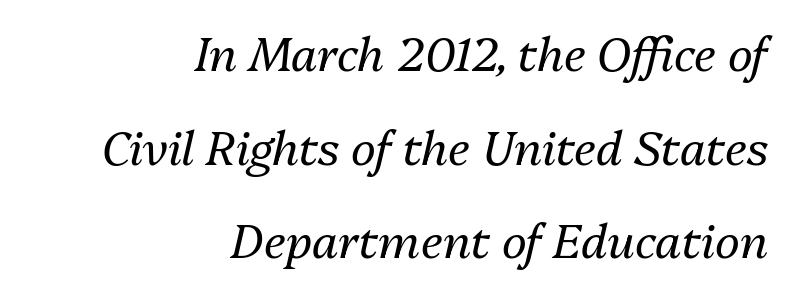
{"italic": "yes", "lean": "right", "slant_degrees": 13, "bold": "no", "weight": "regular", "width": "normal", "stroke_contrast": "medium", "x_height": "medium", "monospaced": "no", "underline": "no", "align": "right", "line_spacing": "loose", "line_spacing_ratio": 1.99, "letter_spacing": "normal", "letter_spacing_em": 0.0, "glyph_px": 47}
